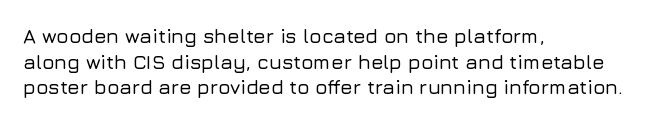
Nobody drew a line under any word here. Italic? Not at all — the glyphs are vertical. The rendering uses a moderate line-height, typical for paragraphs. You could call the tracking neutral — neither tight nor loose. This sample is left-justified, so line endings fall wherever the words run out.
